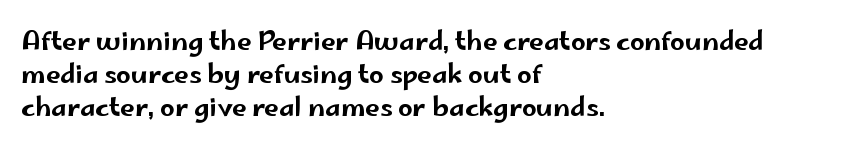
The image shows 26 px text type, upright; set left-aligned, normal line spacing (1.27x), normal letter spacing, not underlined.
